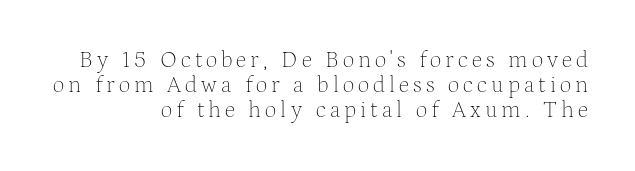
Q: Is the text bold? A: No.
Q: Is the text italic (slanted)? A: No, it is upright.
Q: Is the text underlined? A: No.
Q: How is the paragraph aligned? A: Right-aligned.
Q: Is the spacing between lines tight, normal or loose? A: Tight.
